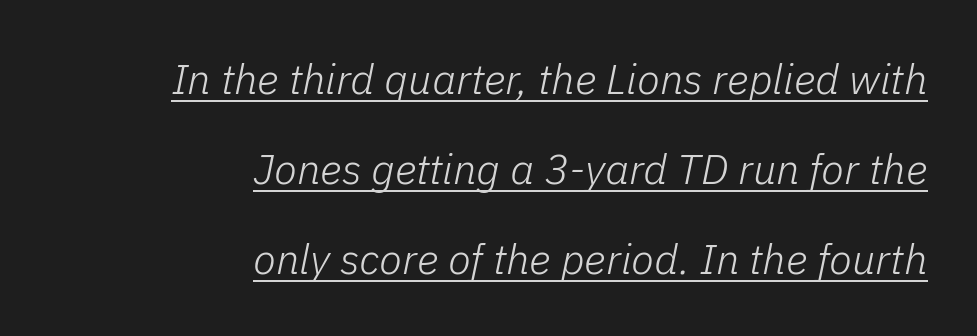
Italic? Definitely — the glyphs are oblique. The tracking reads as untouched default to a designer's eye. Does the copy run flush right? Yes — the right margin is perfectly even. Whoever set this chose breathing room over compactness in the vertical rhythm.
